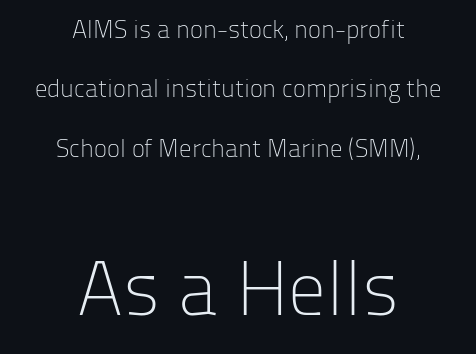
Q: Is the text bold? A: No.
Q: Is the text italic (slanted)? A: No, it is upright.
Q: Is the typeface a serif or a sans-serif typeface? A: Sans-serif.
Q: Is the text underlined? A: No.
Q: How is the paragraph aligned? A: Centered.
Q: Is the spacing between letters normal or unusually wide? A: Normal.
Q: Is the spacing between lines tight, normal or loose? A: Loose.
Q: Which block of text is set in a larger size, the first (top) or the second (bottom)? A: The second (bottom) one.
Q: Width (condensed, normal, or wide)? A: Normal.
Q: Stroke contrast? A: Low.
Q: x-height? A: Medium.
Q: Monospaced? A: No.
